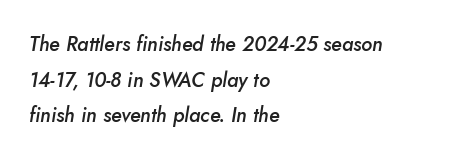
The letters are slanted; this is an italic face. Visually the block forms a straight wall on the left and a jagged coastline on the right. The zone under the glyphs is completely vacant. Letter spacing: default.
